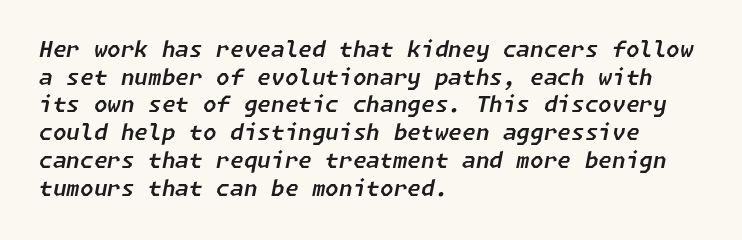
Quick note: interline space is typical. A typesetter would mark this as italic. A classic flush-left, rag-right setting is used for this passage. Nobody drew a line under any word here. Each word holds together tightly as a unit, with standard inter-letter gaps.
